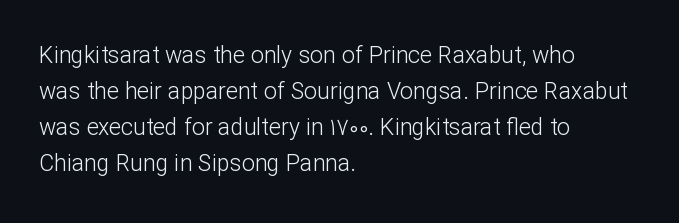
Q: Is the text bold? A: No.
Q: Is the text italic (slanted)? A: No, it is upright.
Q: Is the text underlined? A: No.
Q: How is the paragraph aligned? A: Left-aligned.
Q: Is the spacing between letters normal or unusually wide? A: Normal.
Q: Is the spacing between lines tight, normal or loose? A: Normal.
